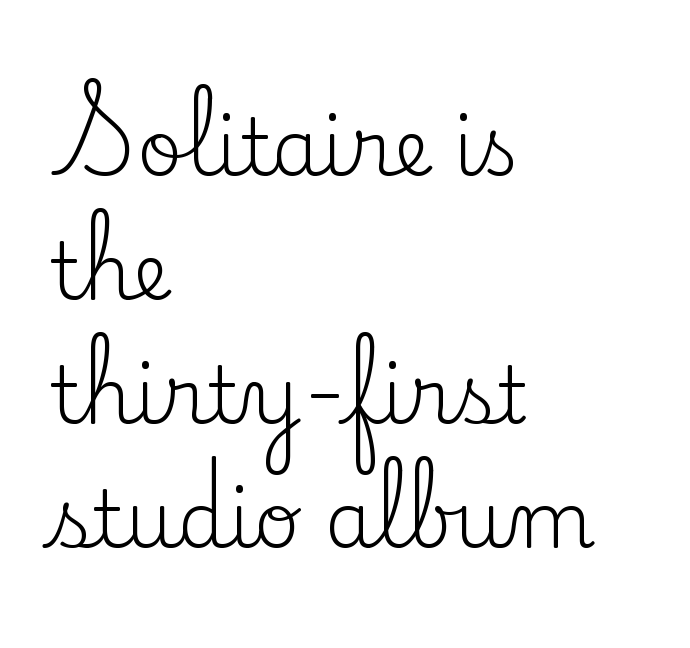
The image shows 79 px regular-weight type, upright; set left-aligned, normal line spacing (1.57x), normal letter spacing, not underlined; low stroke contrast and a small x-height.
